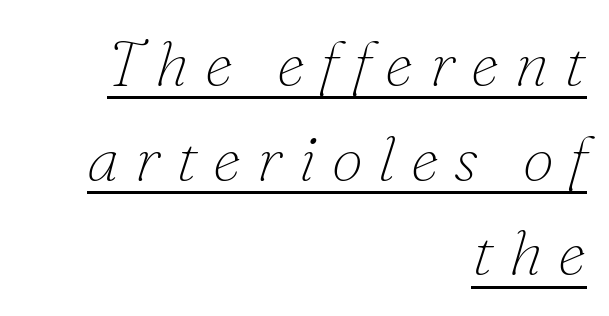
{"serif": "yes", "italic": "yes", "lean": "right", "slant_degrees": 16, "bold": "no", "weight": "thin", "width": "normal", "stroke_contrast": "low", "x_height": "small", "monospaced": "no", "underline": "yes", "align": "right", "line_spacing": "normal", "line_spacing_ratio": 1.48, "letter_spacing": "wide", "letter_spacing_em": 0.24, "glyph_px": 64}
